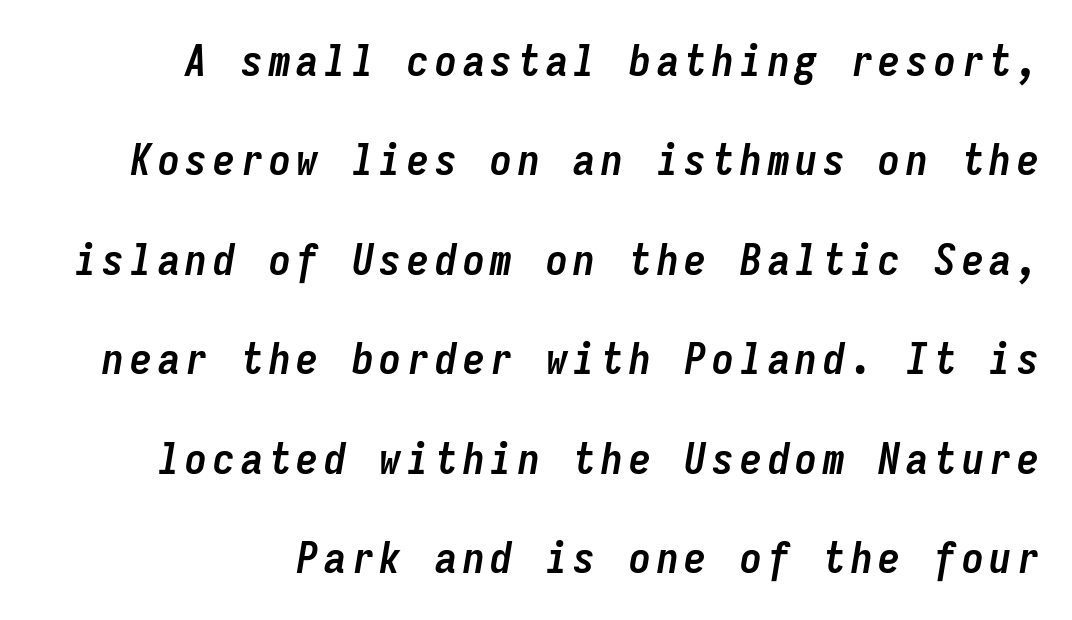
The image shows 44 px semibold, condensed type, italic (leaning right), monospaced; set right-aligned, loose line spacing (2.26x), not underlined; low stroke contrast and a medium x-height.
